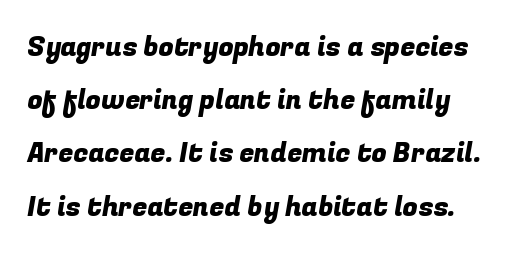
{"underline": "no", "line_spacing": "loose", "line_spacing_ratio": 1.97, "letter_spacing": "normal", "letter_spacing_em": 0.0, "glyph_px": 27}
